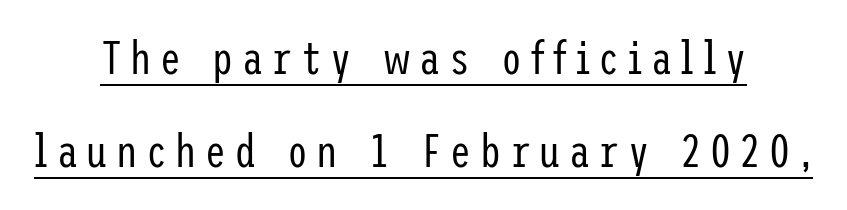
Q: Is the text bold? A: No.
Q: Is the text italic (slanted)? A: No, it is upright.
Q: Is the typeface a serif or a sans-serif typeface? A: Sans-serif.
Q: Is the text underlined? A: Yes.
Q: How is the paragraph aligned? A: Centered.
Q: Is the spacing between lines tight, normal or loose? A: Loose.
Q: Width (condensed, normal, or wide)? A: Condensed.
Q: Stroke contrast? A: Low.
Q: x-height? A: Medium.
